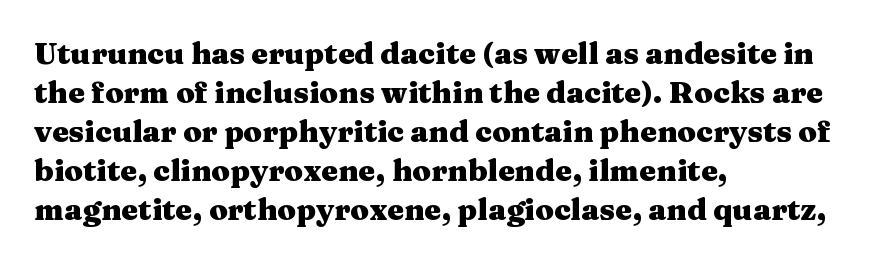
Q: Is the text bold? A: Yes.
Q: Is the text italic (slanted)? A: No, it is upright.
Q: Is the typeface a serif or a sans-serif typeface? A: Serif.
Q: Is the text underlined? A: No.
Q: How is the paragraph aligned? A: Left-aligned.
Q: Is the spacing between letters normal or unusually wide? A: Normal.
Q: Is the spacing between lines tight, normal or loose? A: Normal.
Q: Width (condensed, normal, or wide)? A: Wide.
Q: Stroke contrast? A: Medium.
Q: x-height? A: Medium.
Q: Monospaced? A: No.
